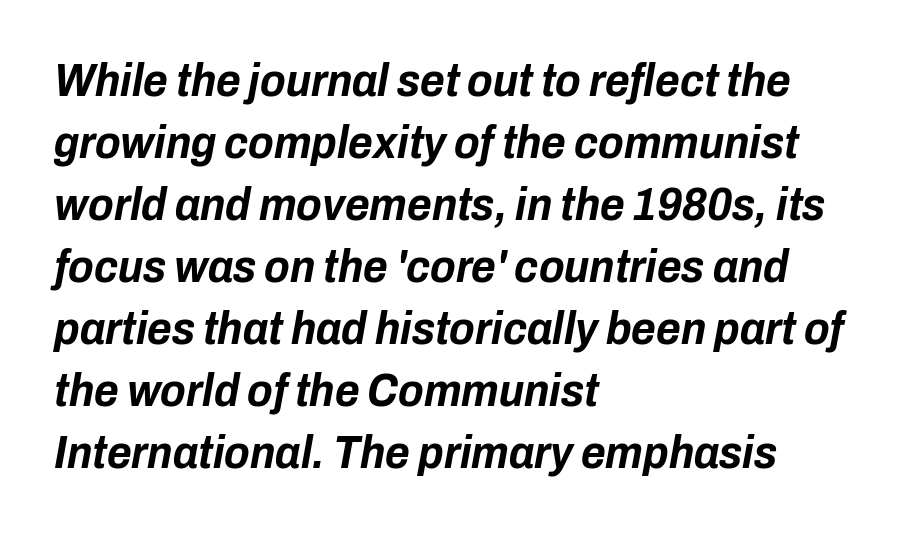
The face used here is proportionally spaced, like ordinary book or web type. Letter spacing: default. Is there much room between lines? A standard amount, neither cramped nor airy. The typesetter chose a ragged-right arrangement here.
